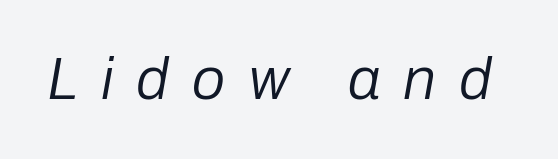
The image shows 59 px regular-weight type, italic (leaning right); set unusually wide letter spacing (+0.39 em), not underlined; low stroke contrast and a medium x-height.
